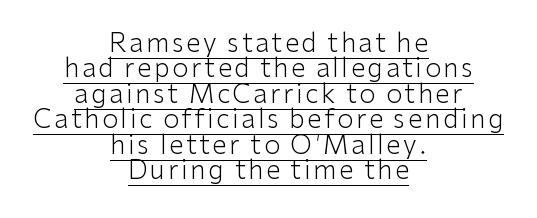
Is there any slant? The stems are plumb. Line starts and ends both wander, symmetrically. Stems and bowls with no extra thickness — not bold. This block would grow much taller if given ordinary leading; it's compressed now. The string is rendered with underlining switched on.
